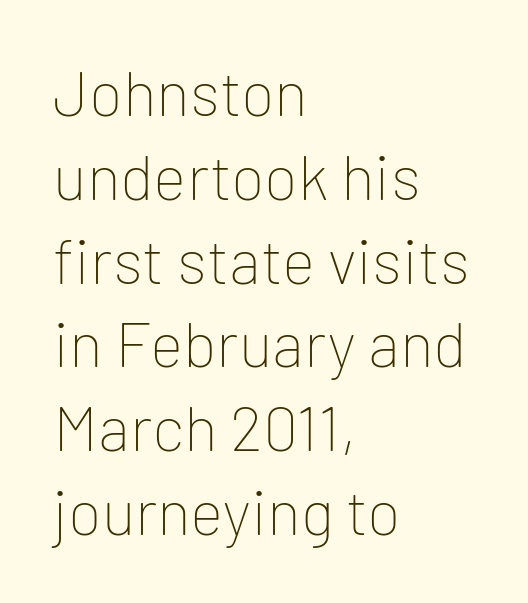
The image shows 63 px thin sans-serif type, upright; set left-aligned, normal line spacing (1.33x), normal letter spacing, not underlined; low stroke contrast and a medium x-height.
